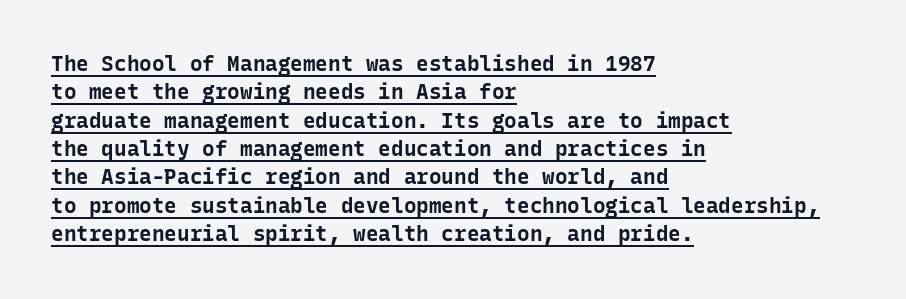
Q: Is the text bold? A: Yes.
Q: Is the text italic (slanted)? A: No, it is upright.
Q: Is the text underlined? A: Yes.
Q: How is the paragraph aligned? A: Left-aligned.
Q: Is the spacing between letters normal or unusually wide? A: Normal.
Q: Is the spacing between lines tight, normal or loose? A: Normal.
